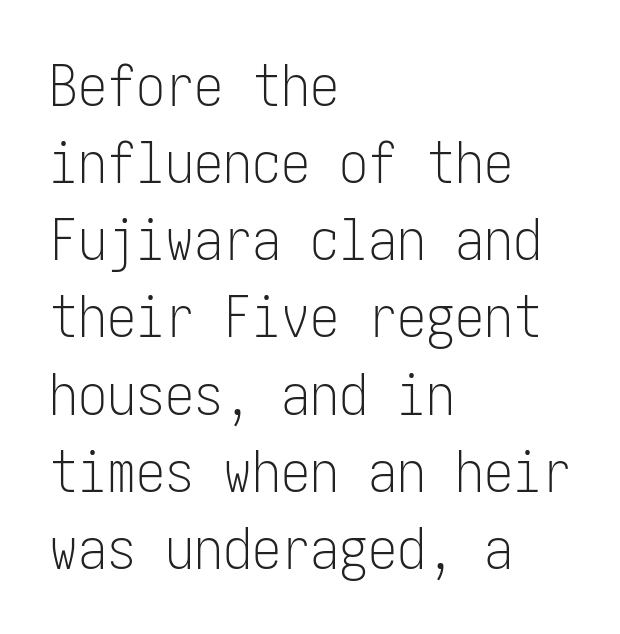
The image shows 58 px light, condensed sans-serif type, upright; set left-aligned, normal line spacing (1.33x), normal letter spacing, not underlined; low stroke contrast and a medium x-height.
